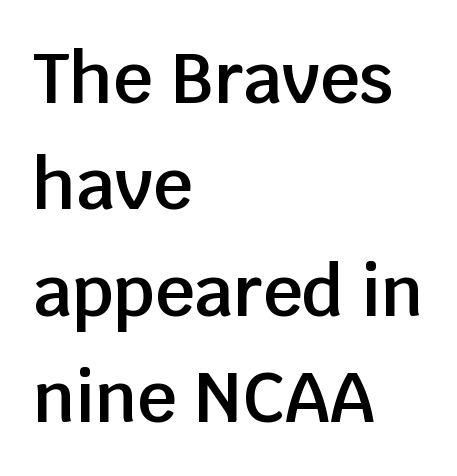
Q: Is the text bold? A: Semi-bold.
Q: Is the text italic (slanted)? A: No, it is upright.
Q: Is the typeface a serif or a sans-serif typeface? A: Sans-serif.
Q: Is the text underlined? A: No.
Q: How is the paragraph aligned? A: Left-aligned.
Q: Is the spacing between letters normal or unusually wide? A: Normal.
Q: Is the spacing between lines tight, normal or loose? A: Normal.
Q: Width (condensed, normal, or wide)? A: Normal.
Q: Stroke contrast? A: Low.
Q: x-height? A: Large.
Q: Monospaced? A: No.
